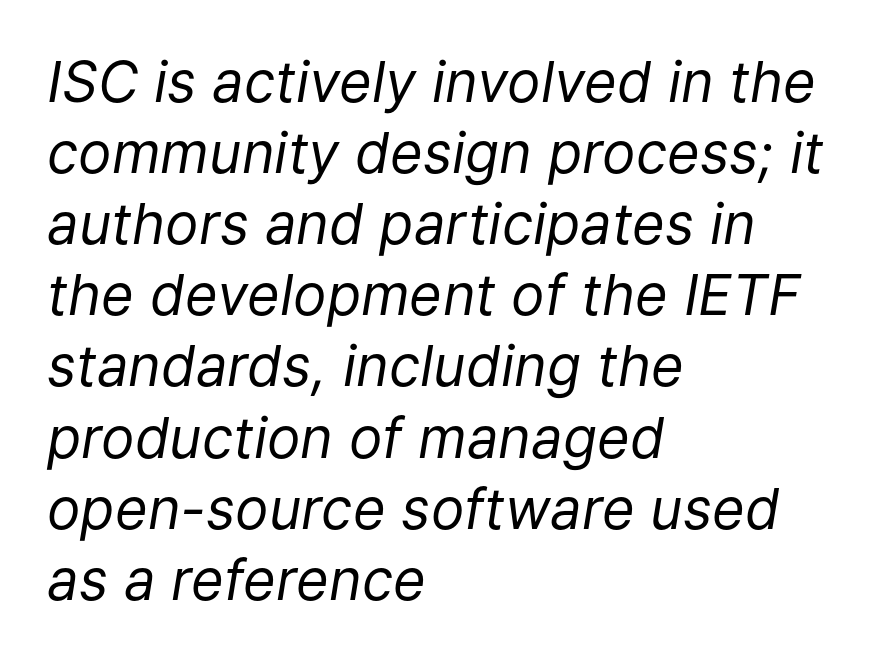
The image shows 56 px regular-weight type, italic (leaning right); set left-aligned, normal line spacing (1.27x), normal letter spacing, not underlined; low stroke contrast and a medium x-height.
